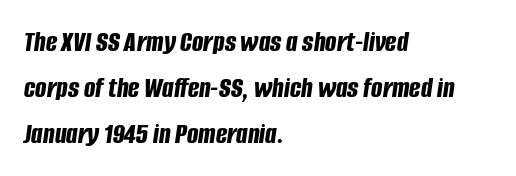
Q: Is the text bold? A: Yes.
Q: Is the text italic (slanted)? A: Yes, it leans right by about 8 degrees.
Q: Is the text underlined? A: No.
Q: How is the paragraph aligned? A: Left-aligned.
Q: Is the spacing between letters normal or unusually wide? A: Normal.
Q: Is the spacing between lines tight, normal or loose? A: Normal.
Q: Width (condensed, normal, or wide)? A: Condensed.
Q: Stroke contrast? A: Low.
Q: x-height? A: Large.
Q: Monospaced? A: No.
